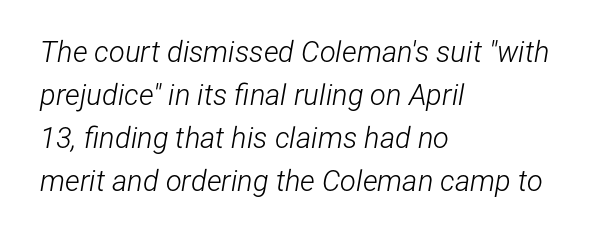
Bold? No — there's no thickening of the strokes. The rendering uses natural spacing where letterforms have individual widths. The baseline area is clear. Leftover space on each line is placed entirely after the last word.
